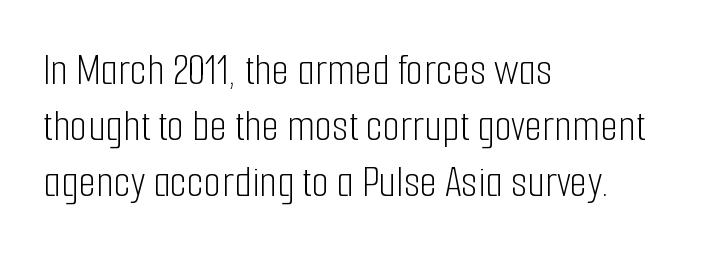
Q: Is the text bold? A: No.
Q: Is the text italic (slanted)? A: No, it is upright.
Q: Is the typeface a serif or a sans-serif typeface? A: Sans-serif.
Q: Is the text underlined? A: No.
Q: How is the paragraph aligned? A: Left-aligned.
Q: Is the spacing between letters normal or unusually wide? A: Normal.
Q: Width (condensed, normal, or wide)? A: Condensed.
Q: Stroke contrast? A: Low.
Q: x-height? A: Medium.
Q: Monospaced? A: No.
